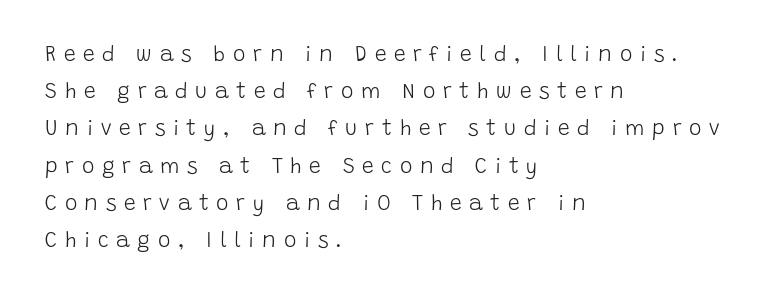
The image shows 21 px text type, upright; set left-aligned, line spacing 1.77x, unusually wide letter spacing (+0.36 em), not underlined.
